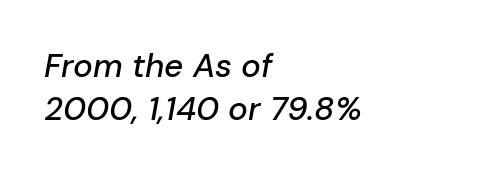
Q: Is the text italic (slanted)? A: Yes, it leans right by about 10 degrees.
Q: Is the text underlined? A: No.
Q: How is the paragraph aligned? A: Left-aligned.
Q: Is the spacing between letters normal or unusually wide? A: Normal.
Q: Is the spacing between lines tight, normal or loose? A: Normal.
Q: Width (condensed, normal, or wide)? A: Normal.
Q: Stroke contrast? A: Low.
Q: x-height? A: Medium.
Q: Monospaced? A: No.
